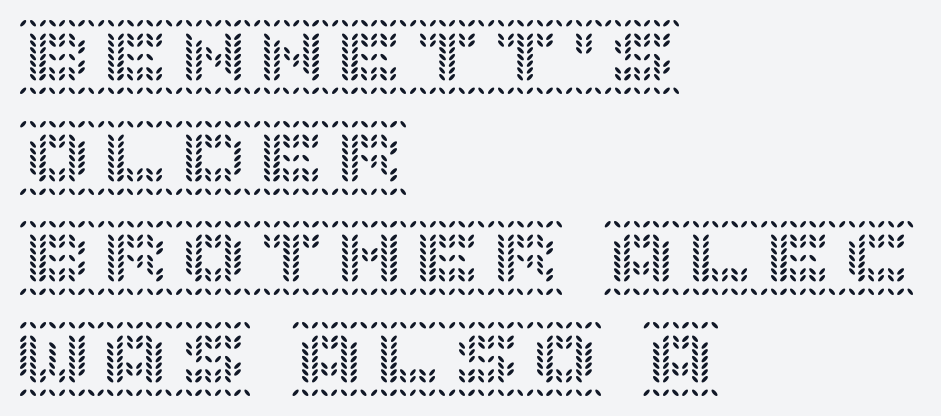
Q: Is the text italic (slanted)? A: No, it is upright.
Q: Is the text underlined? A: No.
Q: How is the paragraph aligned? A: Left-aligned.
Q: Is the spacing between letters normal or unusually wide? A: Normal.
Q: Is the spacing between lines tight, normal or loose? A: Normal.
Q: Width (condensed, normal, or wide)? A: Normal.
Q: x-height? A: Large.
